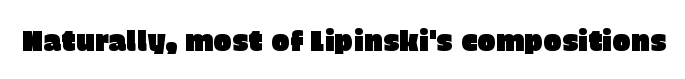
Q: Is the text italic (slanted)? A: No, it is upright.
Q: Is the typeface a serif or a sans-serif typeface? A: Sans-serif.
Q: Is the text underlined? A: No.
Q: Is the spacing between letters normal or unusually wide? A: Normal.
Q: Width (condensed, normal, or wide)? A: Normal.
Q: Stroke contrast? A: Low.
Q: x-height? A: Large.
Q: Monospaced? A: No.
